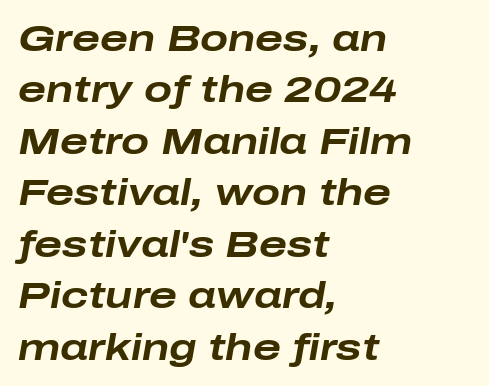
{"italic": "yes", "lean": "right", "slant_degrees": 10, "bold": "yes", "weight": "bold", "width": "wide", "stroke_contrast": "low", "x_height": "medium", "monospaced": "no", "underline": "no", "align": "left", "line_spacing": "normal", "line_spacing_ratio": 1.39, "letter_spacing": "normal", "letter_spacing_em": 0.0, "glyph_px": 37}
